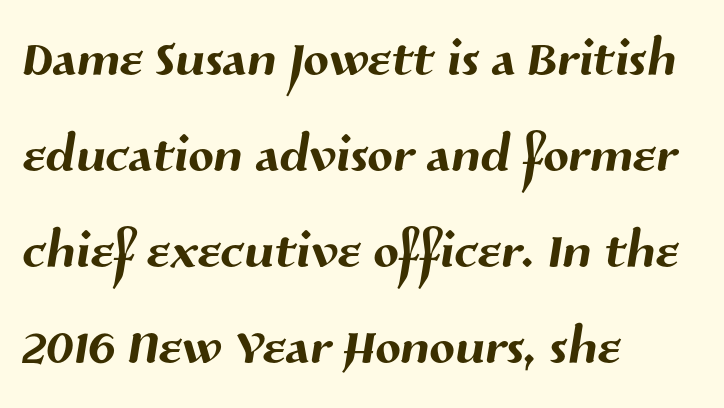
Each letter keeps its own natural width here, so spacing adapts to shape. This rendering features lettering with no underline. Classification — sans serif. Caption: standard tracking, unaltered.
